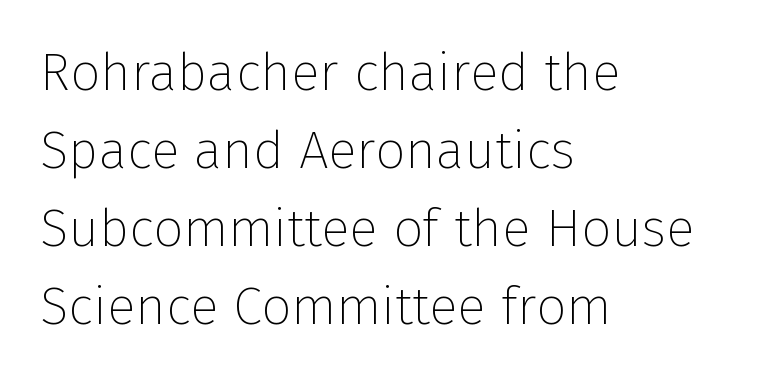
Q: Is the text bold? A: No.
Q: Is the text italic (slanted)? A: No, it is upright.
Q: Is the typeface a serif or a sans-serif typeface? A: Sans-serif.
Q: Is the text underlined? A: No.
Q: How is the paragraph aligned? A: Left-aligned.
Q: Is the spacing between letters normal or unusually wide? A: Normal.
Q: Is the spacing between lines tight, normal or loose? A: Normal.
Q: Width (condensed, normal, or wide)? A: Normal.
Q: Stroke contrast? A: Low.
Q: x-height? A: Medium.
Q: Monospaced? A: No.
